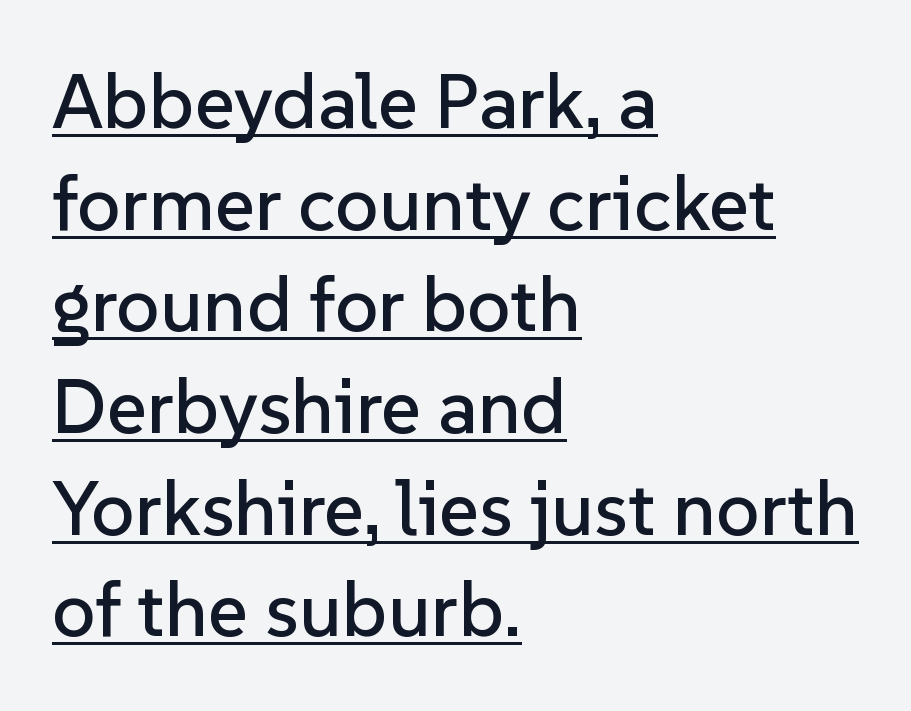
The axis of the letterforms is exactly vertical. The face used here is proportionally spaced, like ordinary book or web type. In CSS terms this would be text-align: left. Nothing sits at the stroke ends, so this counts as sans-serif.
